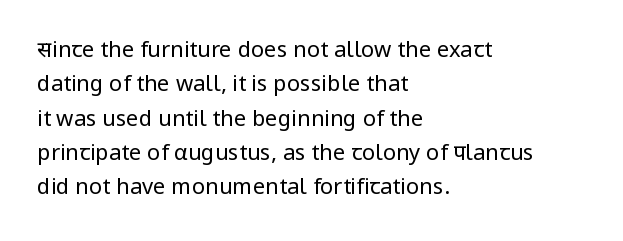
The image shows 22 px text type, upright; set left-aligned, normal line spacing (1.56x), normal letter spacing, not underlined.
